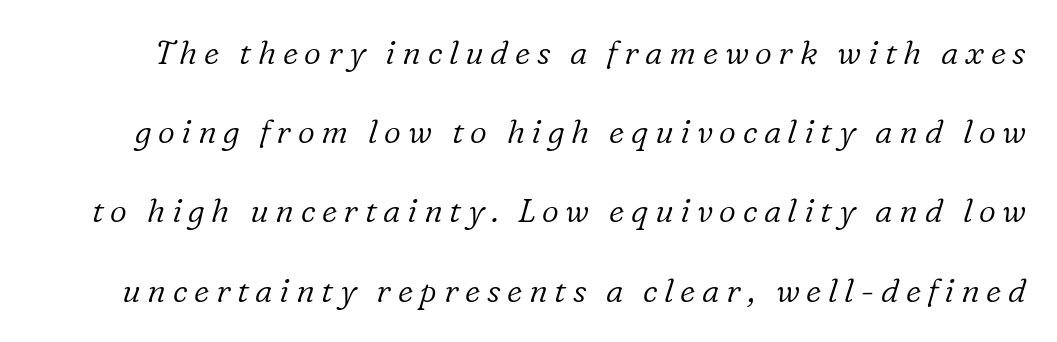
Q: Is the text bold? A: No.
Q: Is the text italic (slanted)? A: Yes, it leans right by about 16 degrees.
Q: Is the typeface a serif or a sans-serif typeface? A: Serif.
Q: Is the text underlined? A: No.
Q: Is the spacing between letters normal or unusually wide? A: Unusually wide.
Q: Is the spacing between lines tight, normal or loose? A: Loose.
Q: Width (condensed, normal, or wide)? A: Normal.
Q: Stroke contrast? A: Low.
Q: x-height? A: Medium.
Q: Monospaced? A: No.
